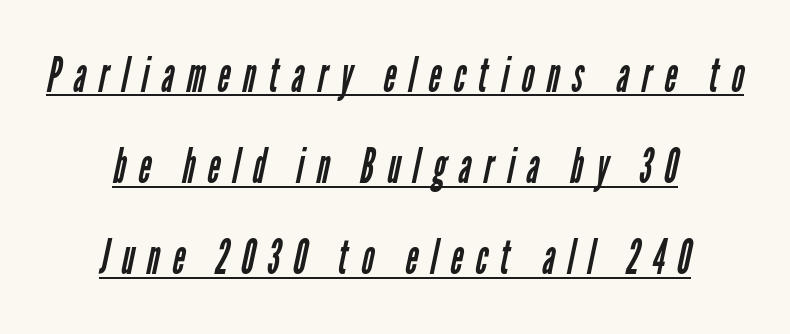
Q: Is the text bold? A: No.
Q: Is the typeface a serif or a sans-serif typeface? A: Sans-serif.
Q: Is the text underlined? A: Yes.
Q: How is the paragraph aligned? A: Centered.
Q: Is the spacing between letters normal or unusually wide? A: Unusually wide.
Q: Is the spacing between lines tight, normal or loose? A: Loose.
Q: Width (condensed, normal, or wide)? A: Condensed.
Q: Stroke contrast? A: Low.
Q: x-height? A: Medium.
Q: Monospaced? A: No.
